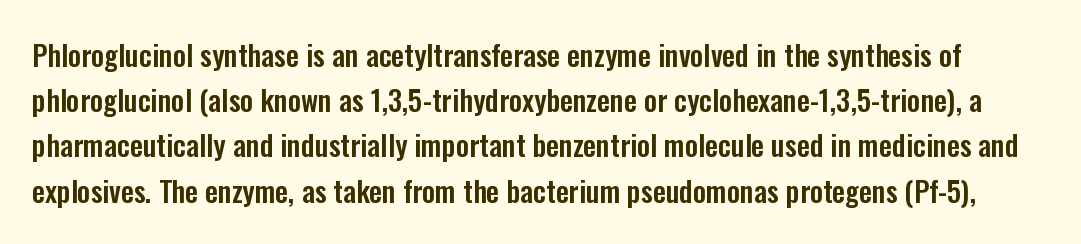
Q: Is the text italic (slanted)? A: No, it is upright.
Q: Is the typeface a serif or a sans-serif typeface? A: Sans-serif.
Q: Is the text underlined? A: No.
Q: Is the spacing between letters normal or unusually wide? A: Normal.
Q: Is the spacing between lines tight, normal or loose? A: Normal.
Q: Width (condensed, normal, or wide)? A: Condensed.
Q: Stroke contrast? A: Low.
Q: x-height? A: Medium.
Q: Monospaced? A: No.
